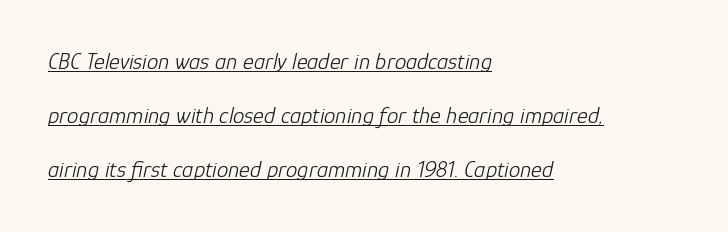
Q: Is the text bold? A: No.
Q: Is the text italic (slanted)? A: Yes, it leans right by about 12 degrees.
Q: Is the text underlined? A: Yes.
Q: How is the paragraph aligned? A: Left-aligned.
Q: Is the spacing between letters normal or unusually wide? A: Normal.
Q: Is the spacing between lines tight, normal or loose? A: Loose.
